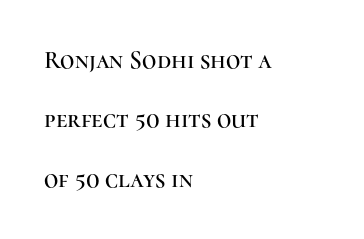
The gap between lines stays unmarked. Nothing unusual about the tracking: characters are spaced as the font intends. Upright lettering throughout. Notice how the passage keeps a crisp vertical edge on the left only. Students, observe: this is what heavily led, spacious text looks like.
